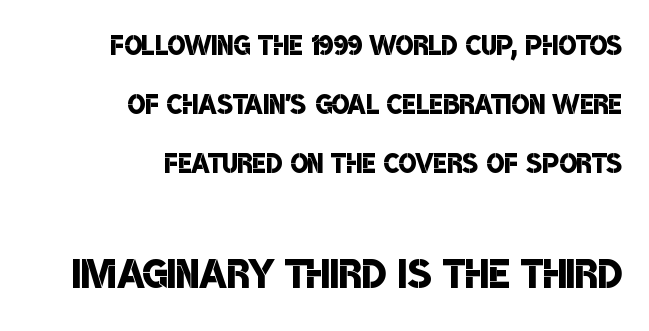
The image shows 55 px semibold, condensed sans-serif type; set right-aligned, normal line spacing (1.59x), normal letter spacing, not underlined; the second (bottom) block is 1.49x larger; low stroke contrast and a large x-height.
